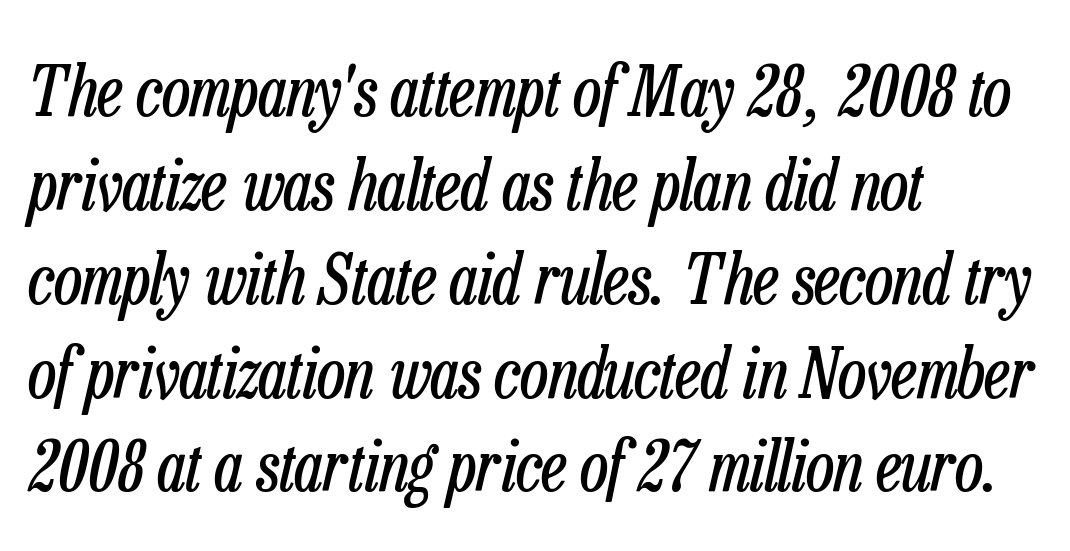
Heaviness? Minimal to ordinary, like unemphasized prose. Think of a printed novel: that variable character pitch is what you see here. Line beginnings align vertically; line endings do not. Leading matches the norm, producing a regular column. In terms of posture, this sample is oblique. Short note: letters normally spaced.
